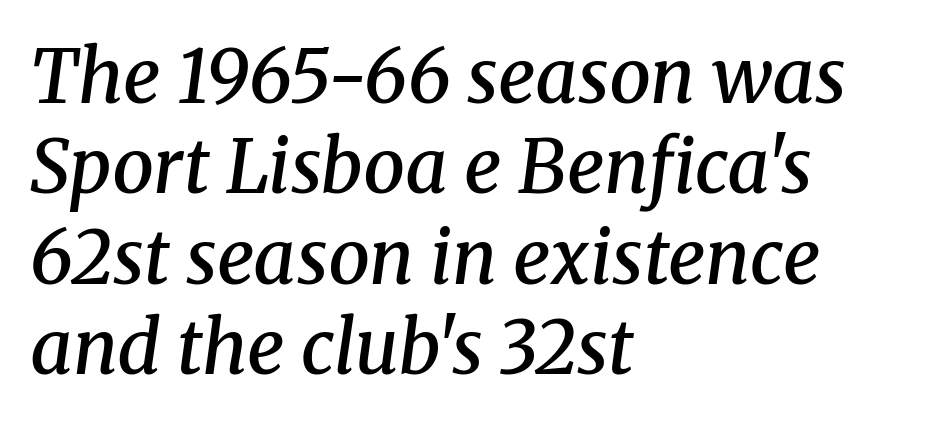
The image shows 74 px semibold serif type, italic (leaning right); set left-aligned, line spacing 1.22x, normal letter spacing, not underlined; medium stroke contrast and a medium x-height.
